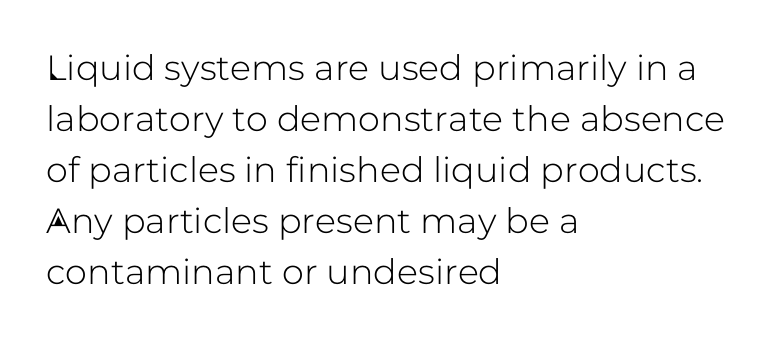
{"serif": "no", "italic": "no", "width": "normal", "stroke_contrast": "low", "x_height": "medium", "monospaced": "no", "underline": "no", "align": "left", "line_spacing": "normal", "line_spacing_ratio": 1.46, "letter_spacing": "normal", "letter_spacing_em": 0.0, "glyph_px": 35}
